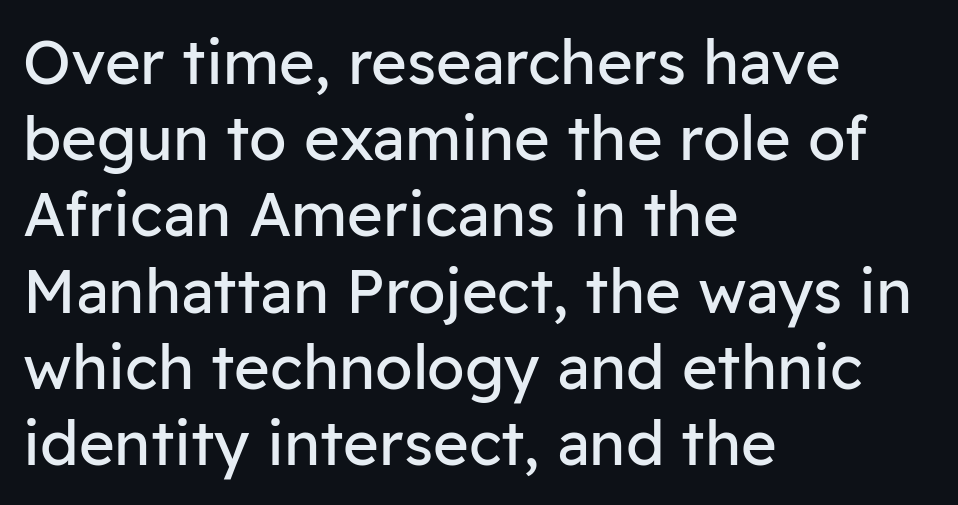
Regarding serifs, this sample does without them. Each stroke keeps to a modest, everyday thickness or less. Type without underlining. These lines were composed using upright roman letters. Do the characters align in a grid? No, the font is proportional. There is no visible air inserted between adjacent glyphs.
